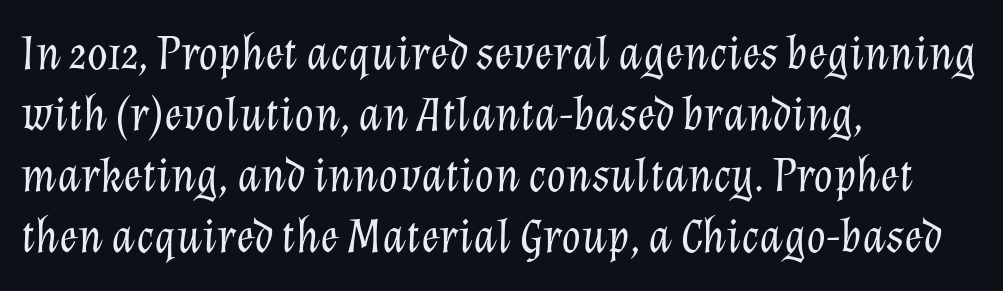
Q: Is the text bold? A: No.
Q: Is the text italic (slanted)? A: Yes, it leans right by about 12 degrees.
Q: Is the text underlined? A: No.
Q: How is the paragraph aligned? A: Left-aligned.
Q: Is the spacing between letters normal or unusually wide? A: Normal.
Q: Width (condensed, normal, or wide)? A: Normal.
Q: Stroke contrast? A: Low.
Q: x-height? A: Medium.
Q: Monospaced? A: No.
